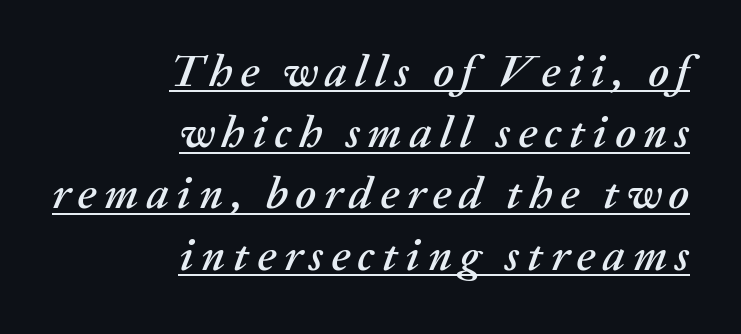
In terms of leading, this rendering sits right in the middle. These lines are rendered in a variable-pitch font. The font's italic variant was chosen for this text. Quick note: underline on.
